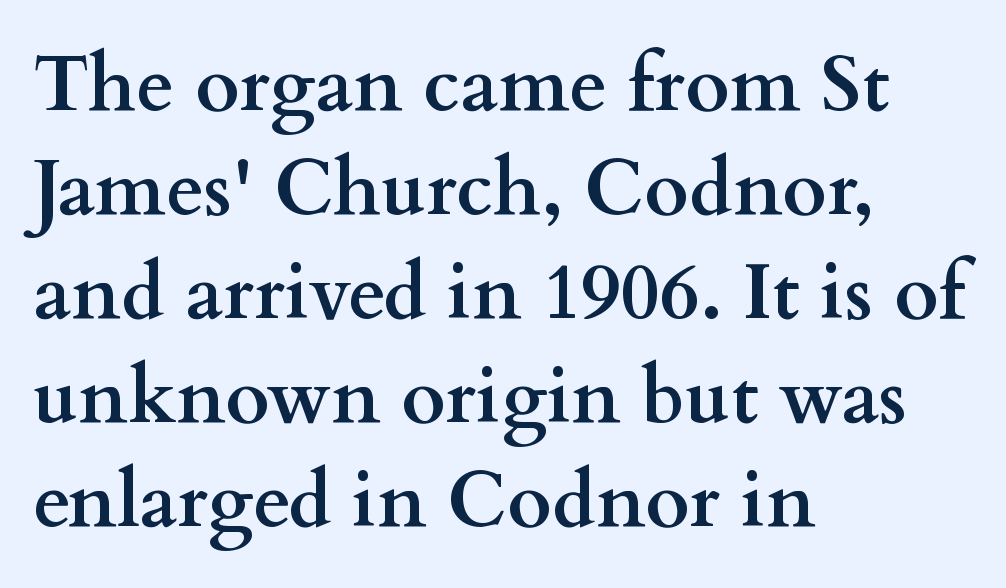
{"serif": "yes", "italic": "no", "bold": "yes", "weight": "semibold", "width": "wide", "stroke_contrast": "medium", "x_height": "small", "monospaced": "no", "underline": "no", "align": "left", "line_spacing": "normal", "line_spacing_ratio": 1.35, "letter_spacing": "normal", "letter_spacing_em": 0.0, "glyph_px": 77}
